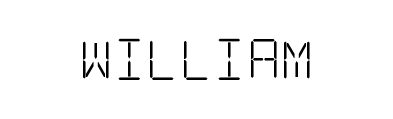
{"serif": "yes", "italic": "no", "bold": "no", "weight": "light", "width": "condensed", "stroke_contrast": "low", "x_height": "large", "underline": "no", "align": "center", "letter_spacing": "normal", "letter_spacing_em": 0.0, "glyph_px": 41}
